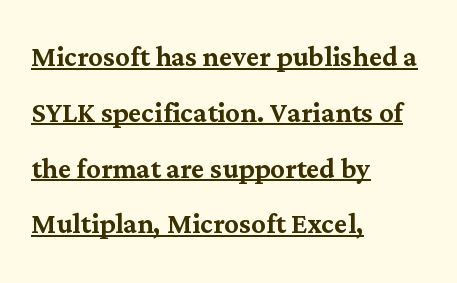
Q: Is the text italic (slanted)? A: No, it is upright.
Q: Is the typeface a serif or a sans-serif typeface? A: Serif.
Q: Is the text underlined? A: Yes.
Q: How is the paragraph aligned? A: Left-aligned.
Q: Is the spacing between letters normal or unusually wide? A: Normal.
Q: Is the spacing between lines tight, normal or loose? A: Normal.
Q: Width (condensed, normal, or wide)? A: Normal.
Q: Stroke contrast? A: Medium.
Q: x-height? A: Medium.
Q: Monospaced? A: No.
